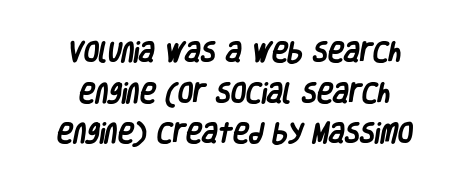
{"bold": "yes", "underline": "no", "line_spacing_ratio": 1.85, "letter_spacing": "normal", "letter_spacing_em": 0.0, "glyph_px": 22}
